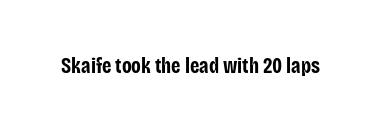
Q: Is the text bold? A: Yes.
Q: Is the text italic (slanted)? A: No, it is upright.
Q: Is the text underlined? A: No.
Q: Is the spacing between letters normal or unusually wide? A: Normal.
